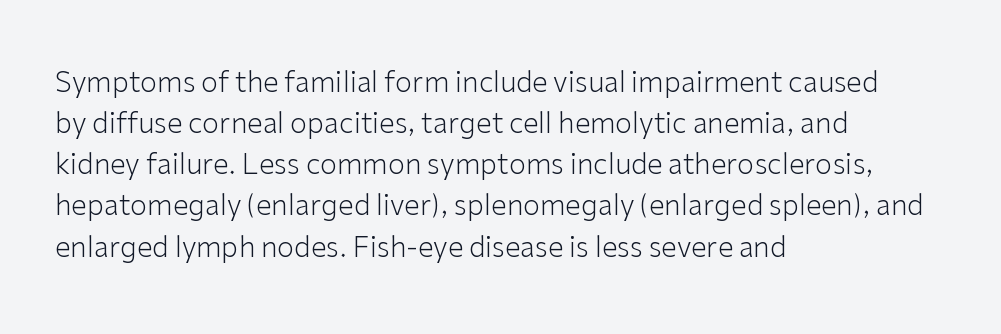
Q: Is the text bold? A: No.
Q: Is the text italic (slanted)? A: No, it is upright.
Q: Is the typeface a serif or a sans-serif typeface? A: Sans-serif.
Q: Is the text underlined? A: No.
Q: How is the paragraph aligned? A: Left-aligned.
Q: Is the spacing between letters normal or unusually wide? A: Normal.
Q: Is the spacing between lines tight, normal or loose? A: Normal.
Q: Width (condensed, normal, or wide)? A: Normal.
Q: Stroke contrast? A: Low.
Q: x-height? A: Medium.
Q: Monospaced? A: No.
